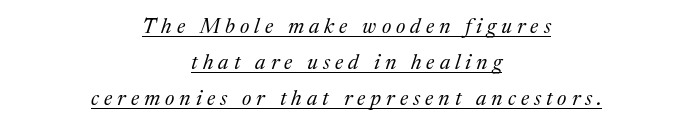
Q: Is the text bold? A: No.
Q: Is the text italic (slanted)? A: Yes, it leans right by about 17 degrees.
Q: Is the text underlined? A: Yes.
Q: How is the paragraph aligned? A: Centered.
Q: Is the spacing between letters normal or unusually wide? A: Unusually wide.
